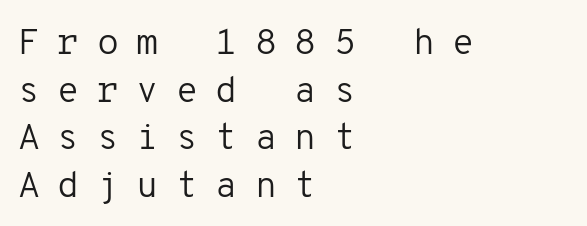
{"serif": "no", "italic": "no", "bold": "no", "weight": "regular", "width": "normal", "stroke_contrast": "low", "x_height": "medium", "monospaced": "yes", "underline": "no", "align": "left", "line_spacing": "normal", "line_spacing_ratio": 1.32, "letter_spacing": "wide", "letter_spacing_em": 0.48, "glyph_px": 36}
